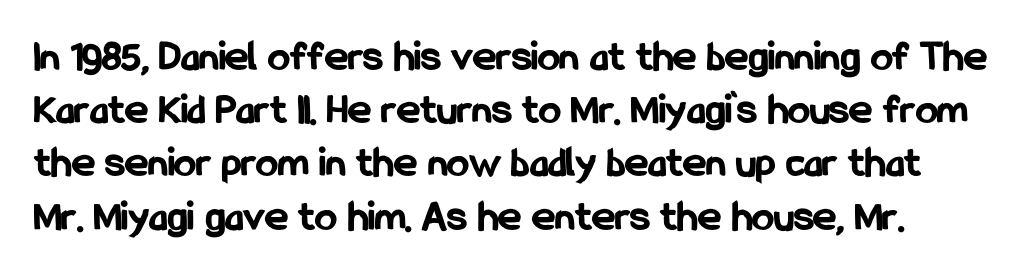
Spacing between characters is what you'd get straight out of the box. The foot of each line stays bare and open. Vertical strokes here are truly vertical. The passage shown is typed in a proportional face where columns would drift. The font is running at its bold setting.
